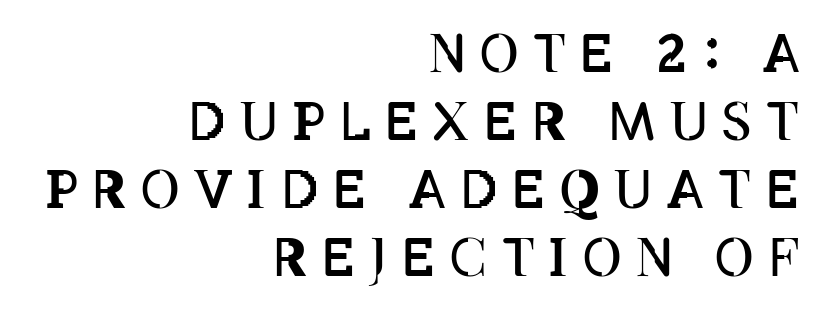
{"italic": "no", "bold": "no", "weight": "regular", "width": "condensed", "stroke_contrast": "low", "x_height": "large", "monospaced": "no", "underline": "no", "align": "right", "line_spacing": "normal", "line_spacing_ratio": 1.28, "letter_spacing": "wide", "letter_spacing_em": 0.28, "glyph_px": 53}
